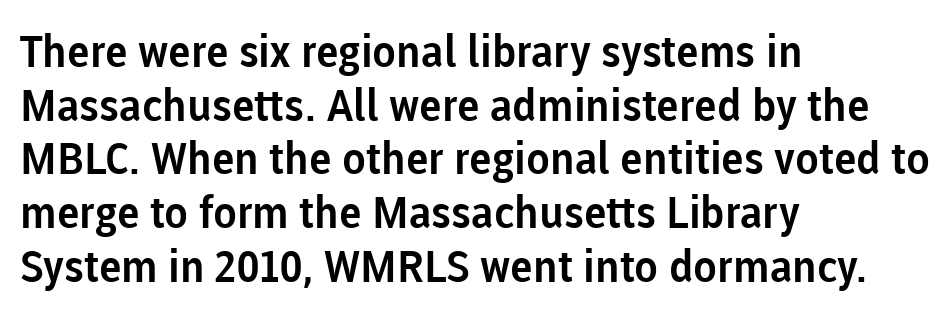
Here the glyphs are tracked normally, forming tight word shapes. The words here are not underlined. The font's upright variant was chosen for this text. Font category for this specimen: sans-serif.
